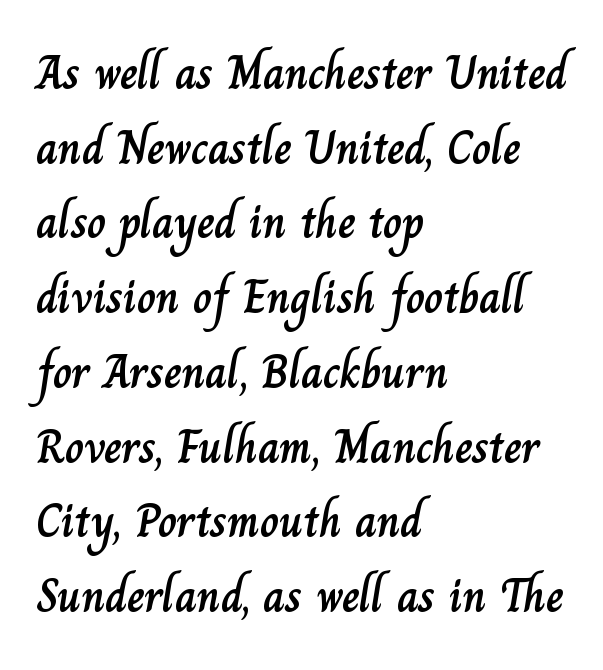
Note the varied advance widths — an 'i' is clearly narrower than an 'm'. If you measured baseline to baseline, you'd find a middling distance. No word sits above an underline. The tracking reads as untouched default to a designer's eye. The lines in this sample share a left origin and differ only in where they stop.
